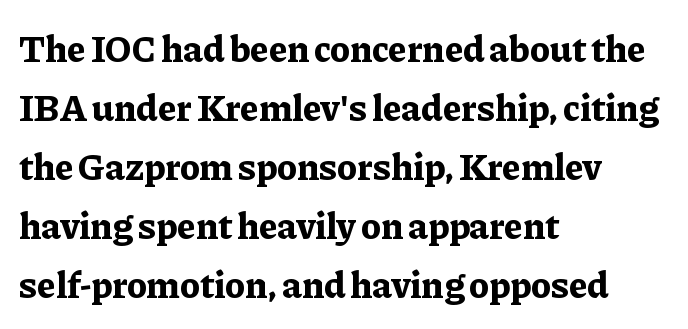
The image shows 38 px bold serif type, upright; set left-aligned, normal line spacing (1.55x), normal letter spacing, not underlined; low stroke contrast and a medium x-height.
